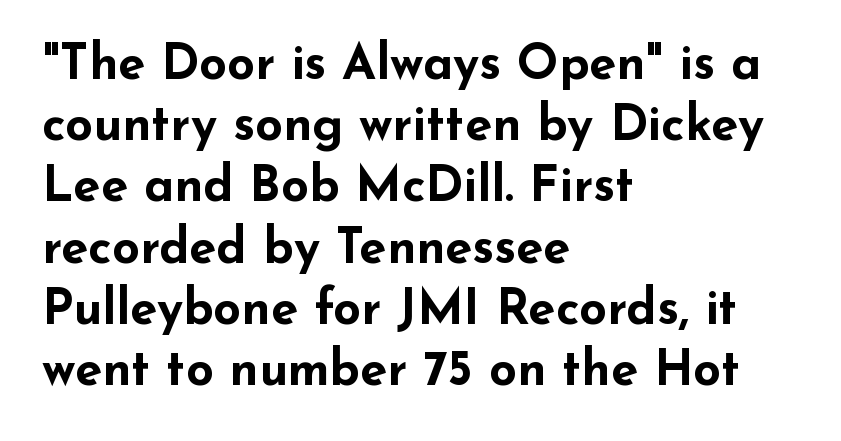
Tall strokes in this sample are plumb rather than angled. Each word holds together tightly as a unit, with standard inter-letter gaps. Check the space under the baseline: it is left empty. What kind of face is this? One without serifs — a sans. All the whitespace from short lines collects on the right. Is this a fixed-width face? No — the glyphs have proportional, varying widths.
